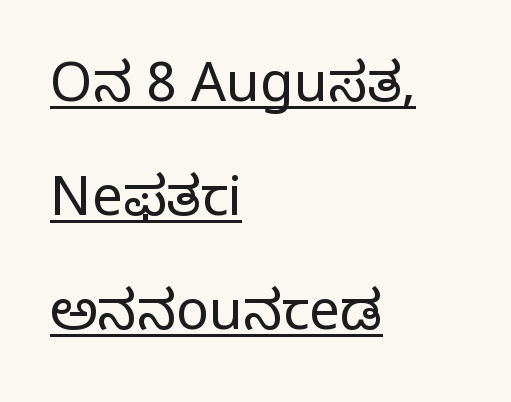
Q: Is the text bold? A: No.
Q: Is the text italic (slanted)? A: No, it is upright.
Q: Is the typeface a serif or a sans-serif typeface? A: Serif.
Q: Is the text underlined? A: Yes.
Q: How is the paragraph aligned? A: Left-aligned.
Q: Is the spacing between letters normal or unusually wide? A: Normal.
Q: Is the spacing between lines tight, normal or loose? A: Loose.
Q: Width (condensed, normal, or wide)? A: Normal.
Q: Stroke contrast? A: Low.
Q: x-height? A: Large.
Q: Monospaced? A: No.
